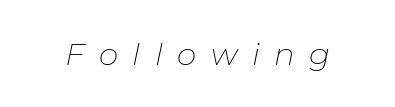
No heavy texture on the line: the type isn't bold. Compared with typical body copy, the letter spacing here is much looser. The passage shown leans; its letterforms are oblique. Here the designer chose a conventional face with non-uniform glyph widths.
